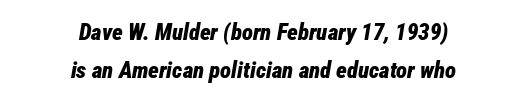
Q: Is the text bold? A: Yes.
Q: Is the text italic (slanted)? A: Yes, it leans right by about 12 degrees.
Q: Is the text underlined? A: No.
Q: How is the paragraph aligned? A: Centered.
Q: Is the spacing between letters normal or unusually wide? A: Normal.
Q: Is the spacing between lines tight, normal or loose? A: Normal.
